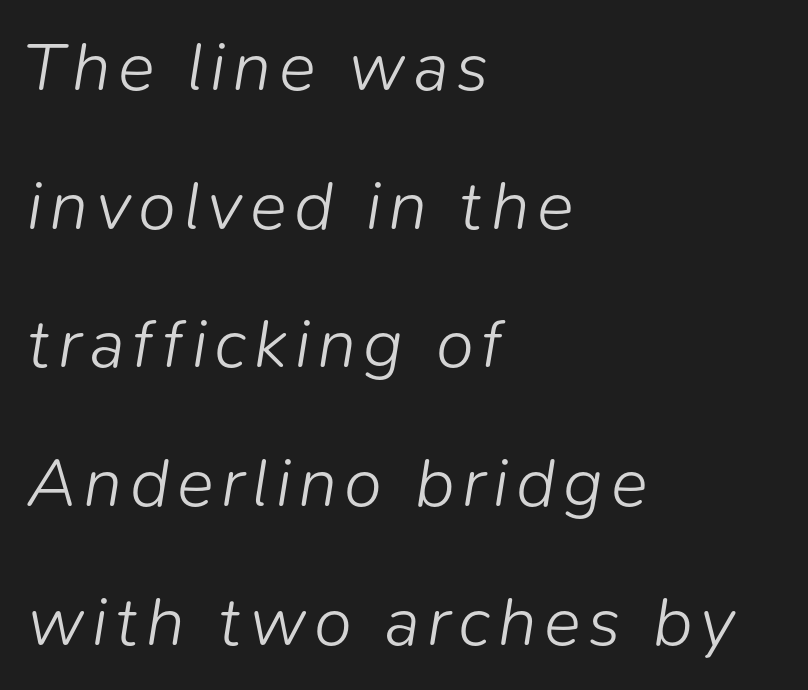
Q: Is the text bold? A: No.
Q: Is the text italic (slanted)? A: Yes, it leans right by about 9 degrees.
Q: Is the text underlined? A: No.
Q: How is the paragraph aligned? A: Left-aligned.
Q: Is the spacing between lines tight, normal or loose? A: Loose.
Q: Width (condensed, normal, or wide)? A: Normal.
Q: Stroke contrast? A: Low.
Q: x-height? A: Medium.
Q: Monospaced? A: No.
